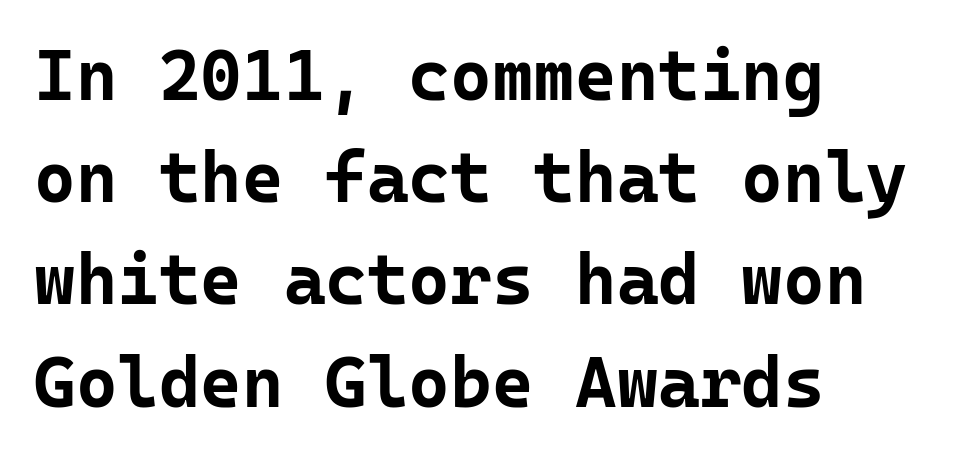
The image shows 71 px bold sans-serif type, upright, monospaced; set left-aligned, normal line spacing (1.44x), normal letter spacing, not underlined; low stroke contrast and a medium x-height.
